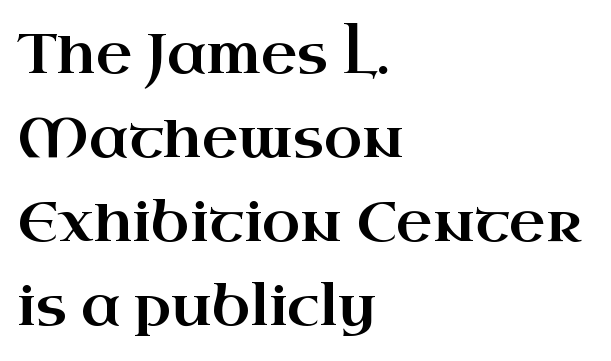
This rendering uses left alignment, leaving the right contour irregular. The strip under each line holds only bare page. Regarding serifs, this sample has them. A typesetter would call this proportional, since set widths differ per character.
